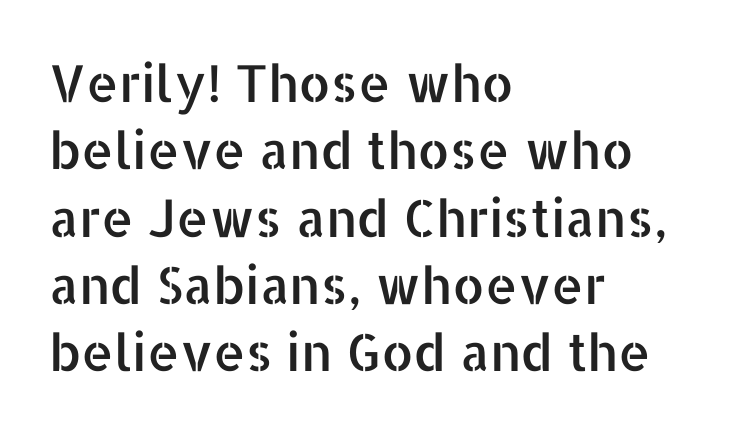
No italicization has been applied; the sample stays upright. The type is set solid horizontally, with unmodified tracking. In terms of letterform style, serifs are entirely absent. This sample keeps an unexceptional amount of space between lines. Quick note: underline off.
